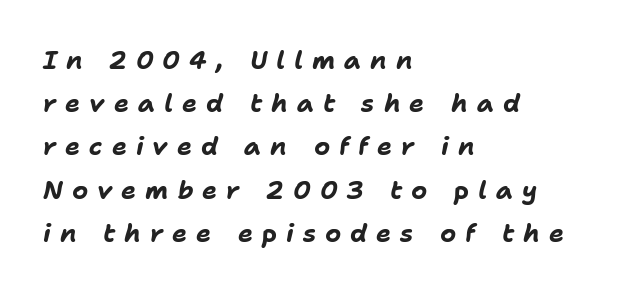
The line texture is sparse and dotted thanks to wide tracking. These lines are set flush left with a ragged right edge. Plenty of ink on the page — the face is bold. This sample uses an oblique cut, with every glyph tilted off the vertical. Only glyphs here, with clear space below each row.
